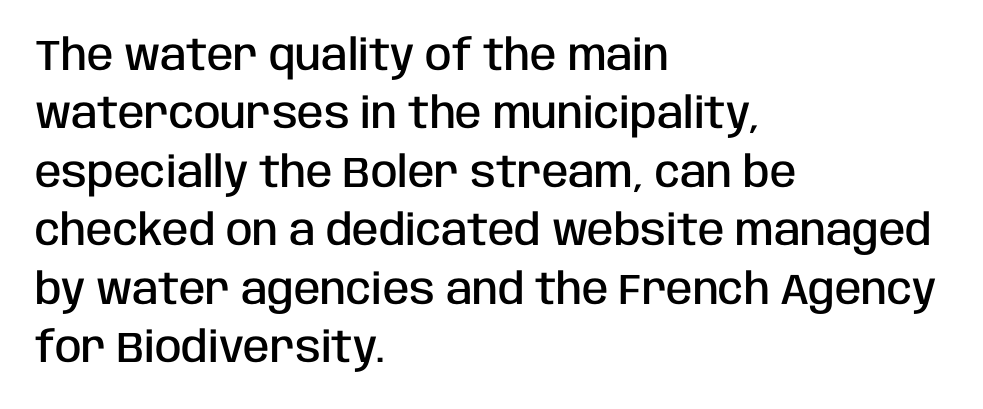
The image shows 43 px semibold, condensed sans-serif type, upright; set left-aligned, normal line spacing (1.36x), normal letter spacing, not underlined; low stroke contrast and a large x-height.
